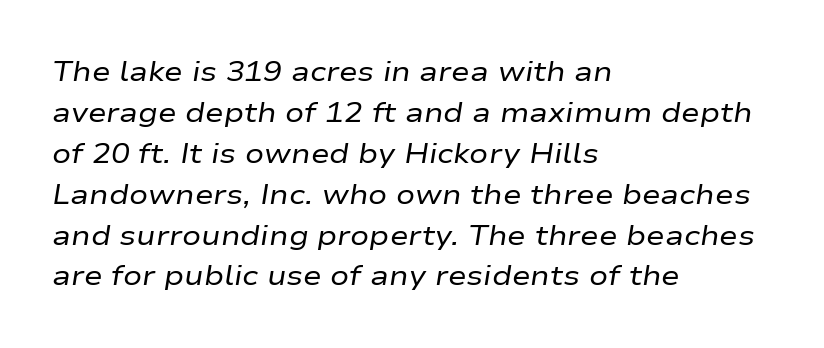
Q: Is the text bold? A: No.
Q: Is the text italic (slanted)? A: Yes, it leans right by about 9 degrees.
Q: Is the text underlined? A: No.
Q: How is the paragraph aligned? A: Left-aligned.
Q: Is the spacing between letters normal or unusually wide? A: Normal.
Q: Is the spacing between lines tight, normal or loose? A: Normal.
Q: Width (condensed, normal, or wide)? A: Wide.
Q: Stroke contrast? A: Low.
Q: x-height? A: Medium.
Q: Monospaced? A: No.
